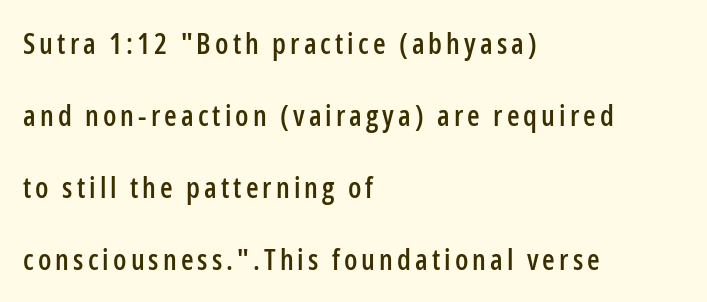
Q: Is the text italic (slanted)? A: No, it is upright.
Q: Is the typeface a serif or a sans-serif typeface? A: Sans-serif.
Q: Is the text underlined? A: No.
Q: How is the paragraph aligned? A: Left-aligned.
Q: Is the spacing between lines tight, normal or loose? A: Loose.
Q: Width (condensed, normal, or wide)? A: Condensed.
Q: Stroke contrast? A: Low.
Q: x-height? A: Medium.
Q: Monospaced? A: No.
